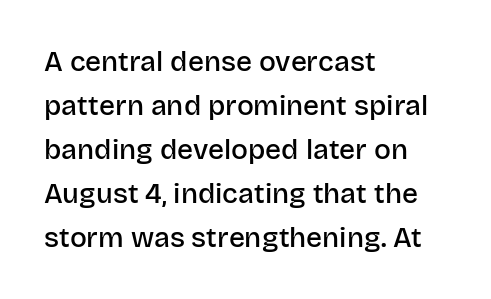
This rendering employs a face without finishing strokes, i.e., a sans-serif. Posture: upright roman. Standard letterfit; no display-style spreading of the glyphs. The setting favours the left margin, as ordinary paragraphs usually do. These lines carry some extra weight — a demibold, not a full bold. Think of a printed novel: that variable character pitch is what you see here.
